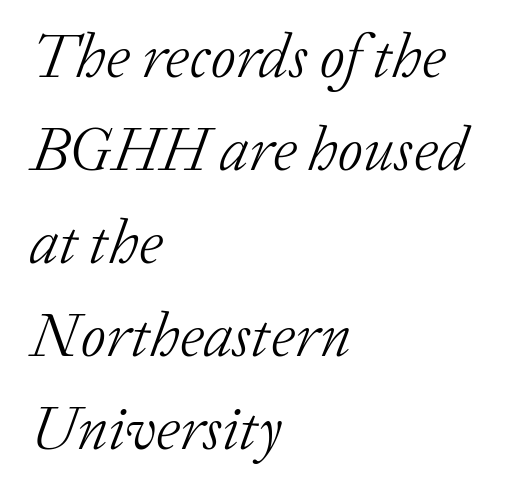
Q: Is the text bold? A: No.
Q: Is the text italic (slanted)? A: Yes, it leans right by about 20 degrees.
Q: Is the typeface a serif or a sans-serif typeface? A: Serif.
Q: Is the text underlined? A: No.
Q: How is the paragraph aligned? A: Left-aligned.
Q: Is the spacing between letters normal or unusually wide? A: Normal.
Q: Is the spacing between lines tight, normal or loose? A: Normal.
Q: Width (condensed, normal, or wide)? A: Normal.
Q: Stroke contrast? A: Low.
Q: x-height? A: Medium.
Q: Monospaced? A: No.
